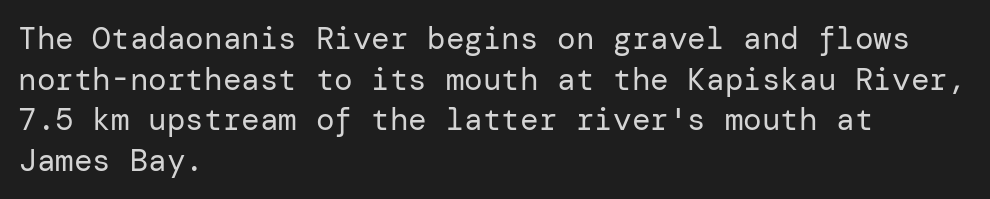
Q: Is the text bold? A: No.
Q: Is the text italic (slanted)? A: No, it is upright.
Q: Is the typeface a serif or a sans-serif typeface? A: Sans-serif.
Q: Is the text underlined? A: No.
Q: How is the paragraph aligned? A: Left-aligned.
Q: Is the spacing between letters normal or unusually wide? A: Normal.
Q: Is the spacing between lines tight, normal or loose? A: Normal.
Q: Width (condensed, normal, or wide)? A: Normal.
Q: Stroke contrast? A: Low.
Q: x-height? A: Medium.
